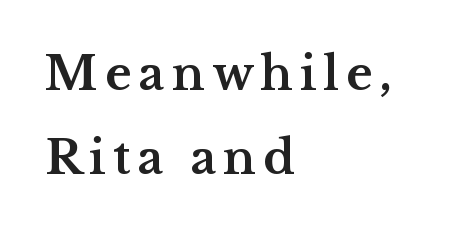
{"serif": "yes", "italic": "no", "bold": "yes", "weight": "bold", "width": "wide", "stroke_contrast": "medium", "x_height": "medium", "monospaced": "no", "underline": "no", "align": "left", "line_spacing_ratio": 1.83, "glyph_px": 46}
